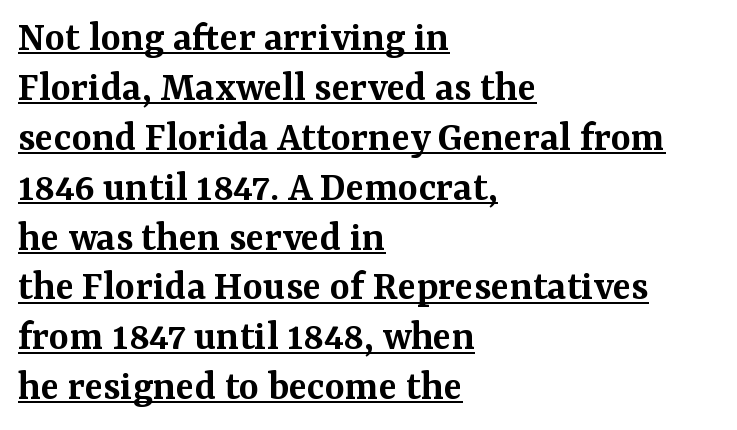
How heavy is the stroke? Medium-heavy — a semibold, shy of bold. The lettering is marked with a stroke running underneath it. The passage shown has conventional tracking throughout. Vertical strokes here are truly vertical. Note the varied advance widths — an 'i' is clearly narrower than an 'm'. Observe the serifs anchoring each vertical stroke in this sample.
